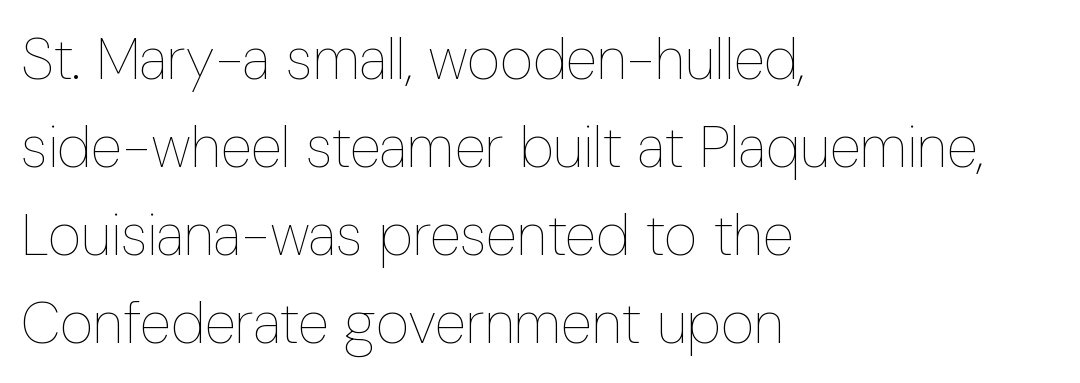
Q: Is the text bold? A: No.
Q: Is the text italic (slanted)? A: No, it is upright.
Q: Is the text underlined? A: No.
Q: How is the paragraph aligned? A: Left-aligned.
Q: Is the spacing between letters normal or unusually wide? A: Normal.
Q: Is the spacing between lines tight, normal or loose? A: Normal.
Q: Width (condensed, normal, or wide)? A: Condensed.
Q: Stroke contrast? A: Low.
Q: x-height? A: Medium.
Q: Monospaced? A: No.
